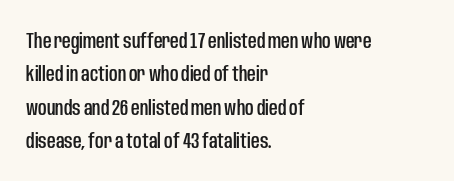
Q: Is the text italic (slanted)? A: No, it is upright.
Q: Is the text underlined? A: No.
Q: How is the paragraph aligned? A: Left-aligned.
Q: Is the spacing between letters normal or unusually wide? A: Normal.
Q: Is the spacing between lines tight, normal or loose? A: Normal.
